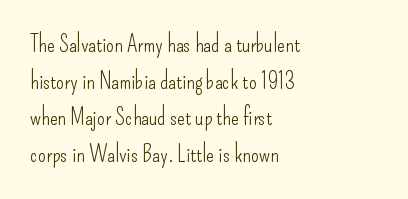
The image shows 23 px text type, upright; set left-aligned, normal line spacing (1.59x), normal letter spacing, not underlined.
